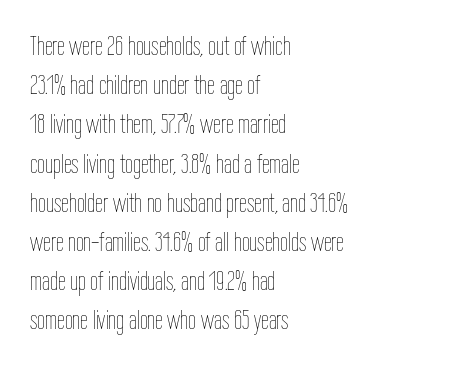
Think of a printed novel: that variable character pitch is what you see here. Rule under the text: the space is simply empty. The typesetting does not lean heavy: it is not bold. Is the block centered? No — it sits flush against the left margin. How would I describe the line gaps? Plain and ordinary. Observe the ordinary spacing: letters are neighbours, not strangers.
